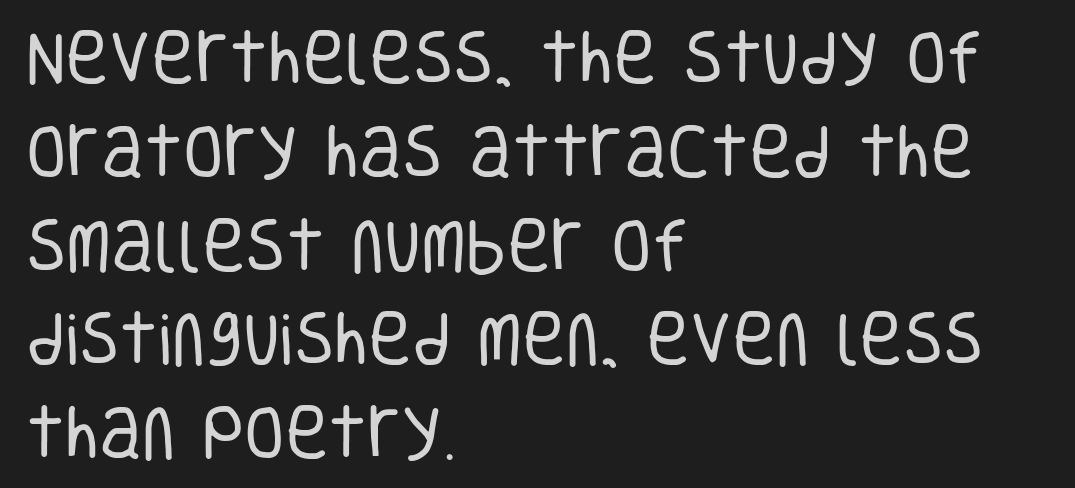
The face used here is proportionally spaced, like ordinary book or web type. A typesetter would call this leading conventional body-copy spacing. Stroke thickness stays within the range of a standard reading face or lighter. Underlining? Definitely not there.
